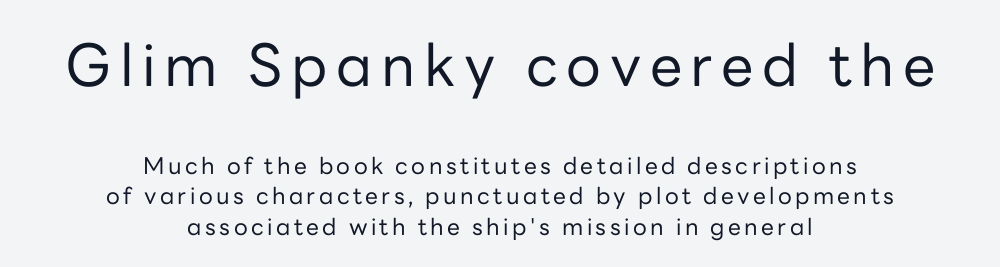
Varying glyph widths throughout — classic text-font behaviour. Nobody drew a line under any word here. A student would call this center alignment; a typographer would say set centered. This is the regular roman posture of the typeface. Letters have the restrained weight of plain body copy at most. Serifs: no, the terminals of the letterforms are clean.
